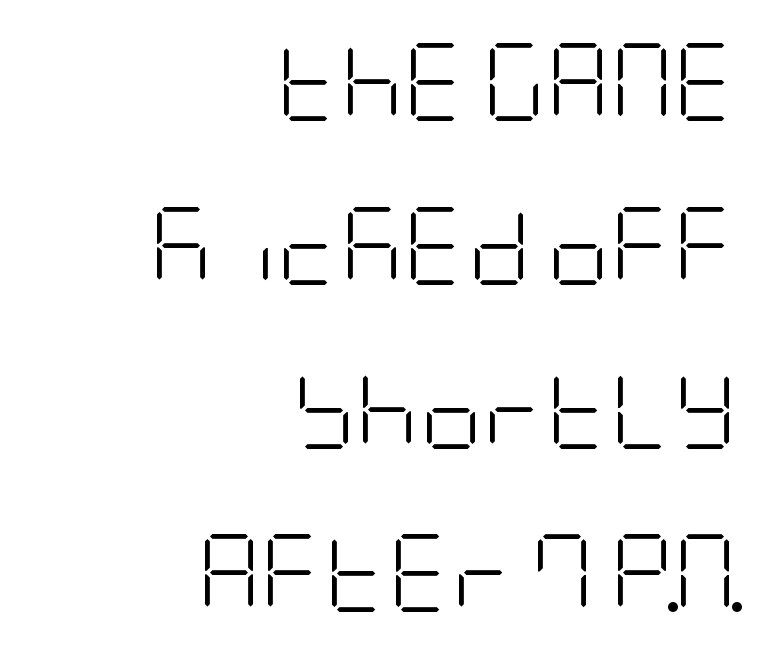
{"serif": "no", "italic": "no", "bold": "no", "weight": "light", "width": "condensed", "stroke_contrast": "low", "x_height": "large", "underline": "no", "align": "right", "line_spacing": "loose", "line_spacing_ratio": 2.1, "letter_spacing": "normal", "letter_spacing_em": 0.0, "glyph_px": 78}
